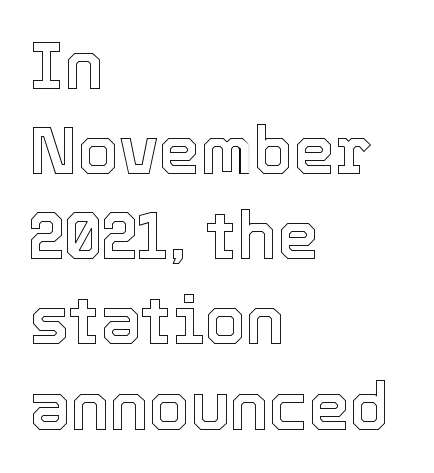
The image shows 66 px text type, upright; set left-aligned, normal line spacing (1.29x), normal letter spacing, not underlined; a medium x-height.
